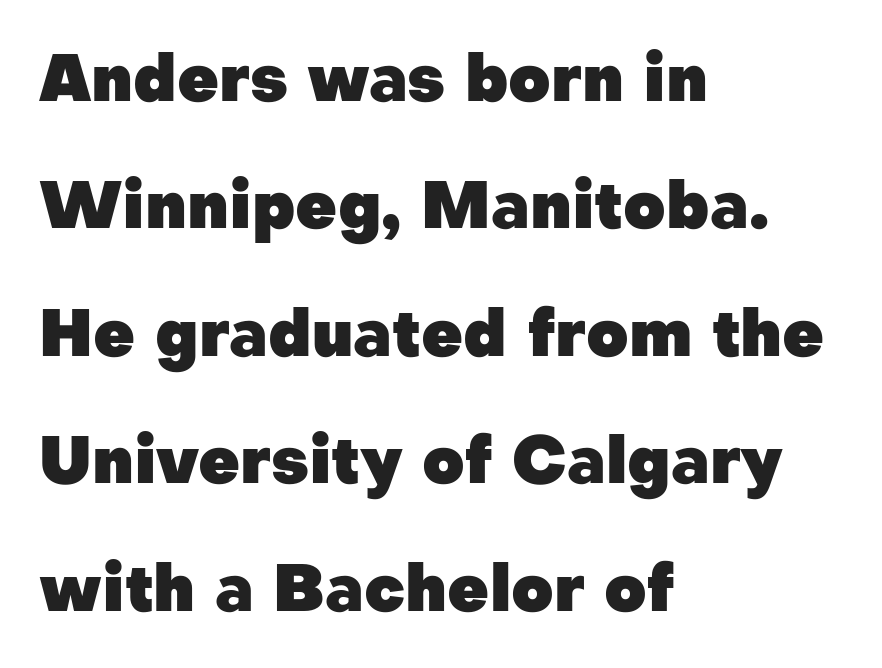
The letters stand upright; this is a roman face. These lines stack with their left ends in a neat column. Reading down the column, the eye jumps a long way to each next line. These lines are rendered in a variable-pitch font. What weight is shown? A full bold with thick strokes.
